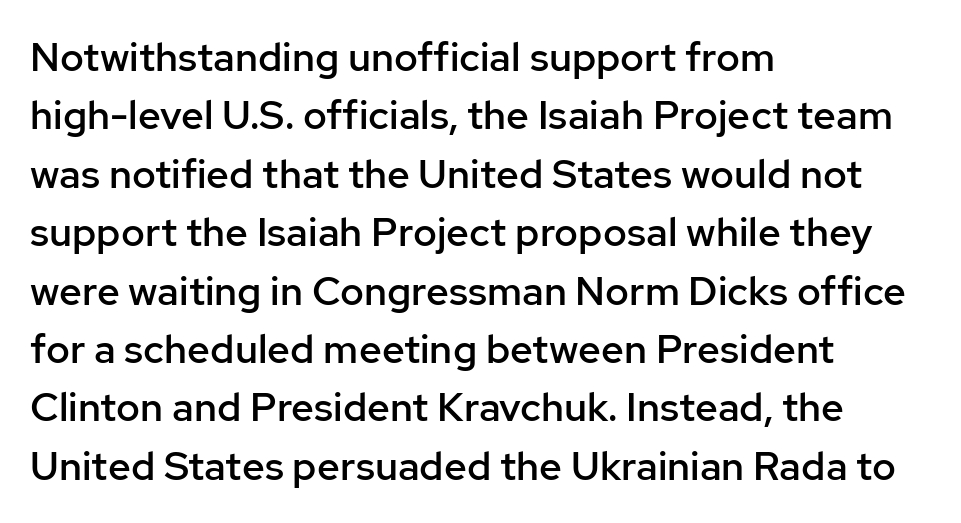
In terms of weight, the rendering is demibold, just under bold. Vertically, the passage feels balanced, rows spaced as you'd expect. No feet cap the strokes, marking this as sans-serif type. The lettering holds an erect, upright posture throughout. These lines are rendered in a variable-pitch font. Nobody touched the tracking dial on this one.
